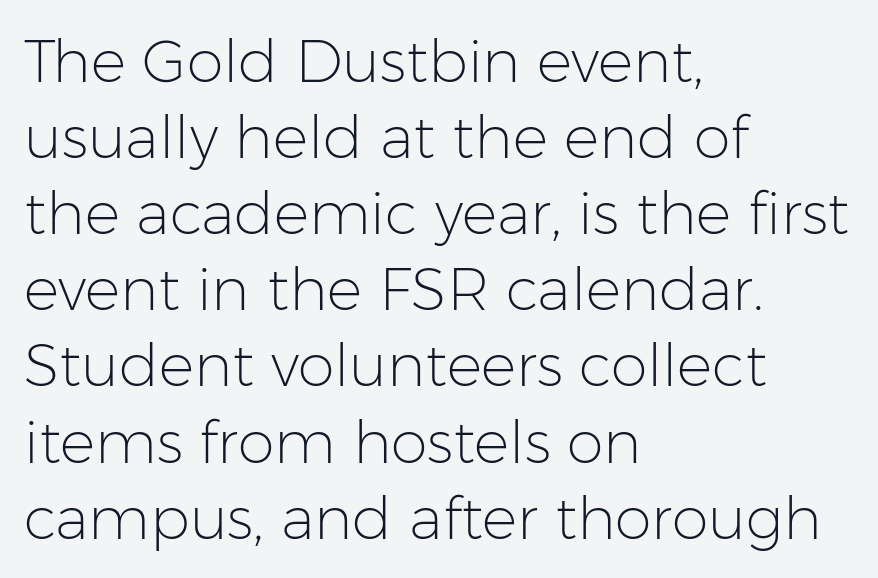
The image shows 59 px light sans-serif type, upright; set left-aligned, normal line spacing (1.29x), normal letter spacing, not underlined; low stroke contrast and a medium x-height.
